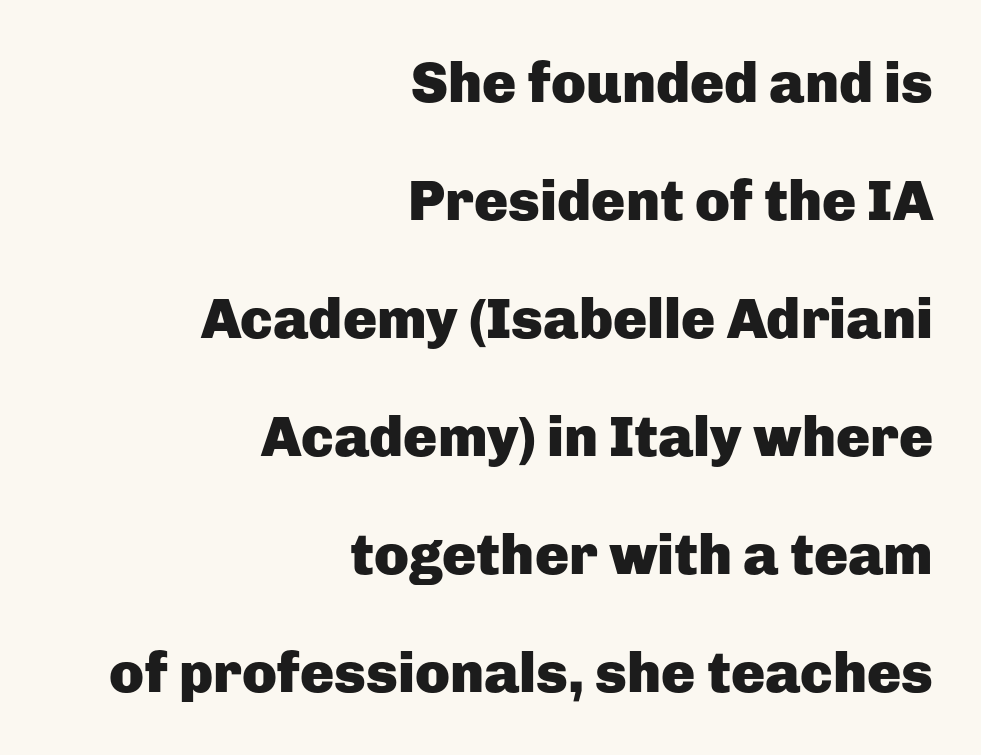
The image shows 57 px heavy sans-serif type, upright; set right-aligned, loose line spacing (2.07x), normal letter spacing, not underlined; low stroke contrast and a medium x-height.
